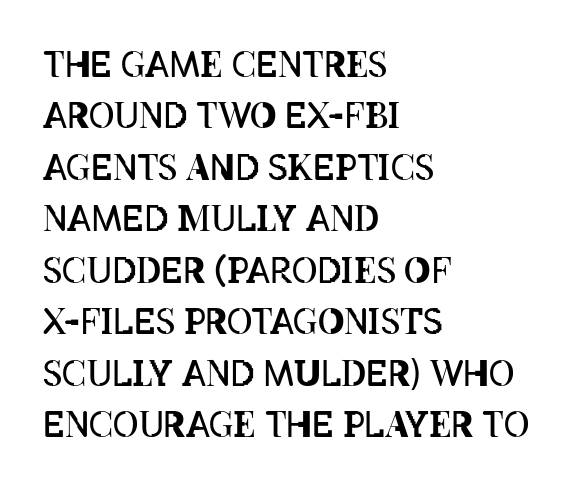
{"italic": "no", "bold": "no", "weight": "regular", "width": "condensed", "stroke_contrast": "low", "x_height": "large", "monospaced": "no", "underline": "no", "align": "left", "line_spacing": "normal", "line_spacing_ratio": 1.47, "letter_spacing": "normal", "letter_spacing_em": 0.0, "glyph_px": 35}
